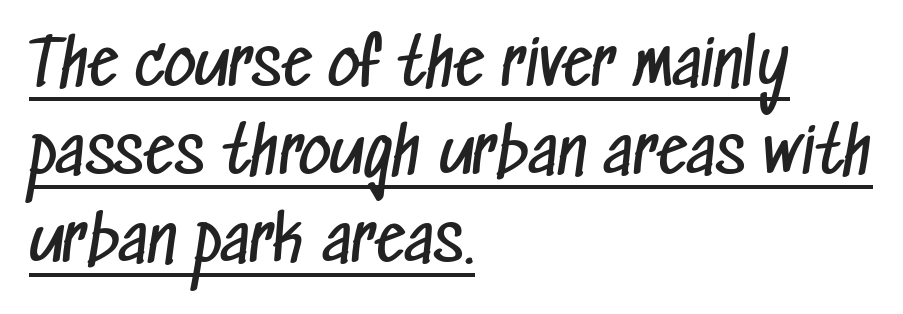
Q: Is the text bold? A: No.
Q: Is the typeface a serif or a sans-serif typeface? A: Sans-serif.
Q: Is the text underlined? A: Yes.
Q: How is the paragraph aligned? A: Left-aligned.
Q: Is the spacing between letters normal or unusually wide? A: Normal.
Q: Is the spacing between lines tight, normal or loose? A: Normal.
Q: Width (condensed, normal, or wide)? A: Condensed.
Q: Stroke contrast? A: Low.
Q: x-height? A: Medium.
Q: Monospaced? A: No.
